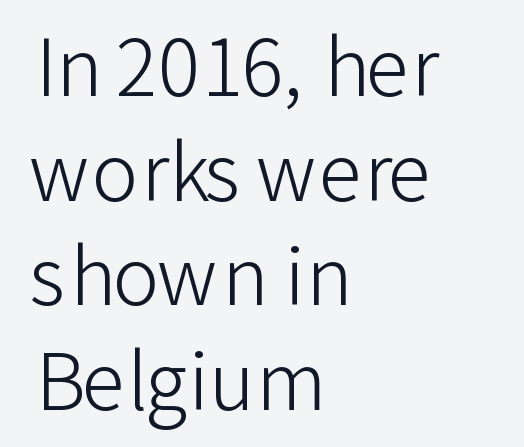
Q: Is the text bold? A: No.
Q: Is the text italic (slanted)? A: No, it is upright.
Q: Is the typeface a serif or a sans-serif typeface? A: Sans-serif.
Q: Is the text underlined? A: No.
Q: How is the paragraph aligned? A: Left-aligned.
Q: Is the spacing between letters normal or unusually wide? A: Normal.
Q: Is the spacing between lines tight, normal or loose? A: Normal.
Q: Width (condensed, normal, or wide)? A: Normal.
Q: Stroke contrast? A: Low.
Q: x-height? A: Medium.
Q: Monospaced? A: No.
